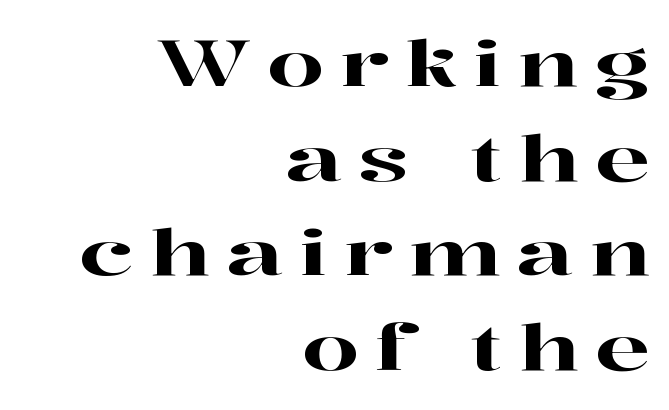
The image shows 64 px wide serif type, upright; set right-aligned, normal line spacing (1.48x), unusually wide letter spacing (+0.26 em), not underlined; high stroke contrast and a medium x-height.
